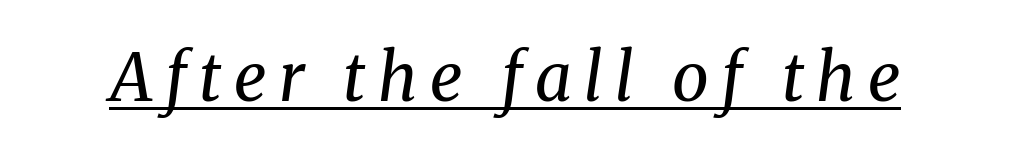
Q: Is the text bold? A: No.
Q: Is the text italic (slanted)? A: Yes, it leans right by about 8 degrees.
Q: Is the typeface a serif or a sans-serif typeface? A: Serif.
Q: Is the text underlined? A: Yes.
Q: Width (condensed, normal, or wide)? A: Normal.
Q: Stroke contrast? A: Medium.
Q: x-height? A: Medium.
Q: Monospaced? A: No.
